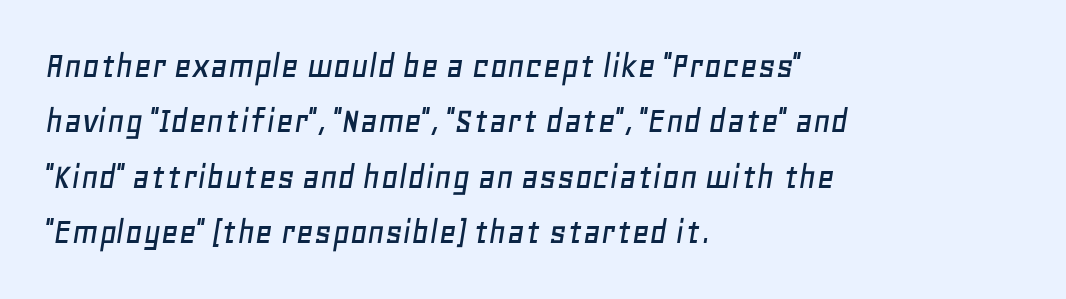
{"italic": "yes", "lean": "right", "slant_degrees": 11, "width": "normal", "stroke_contrast": "low", "x_height": "large", "monospaced": "no", "underline": "no", "align": "left", "line_spacing": "normal", "line_spacing_ratio": 1.46, "letter_spacing": "normal", "letter_spacing_em": 0.0, "glyph_px": 38}
